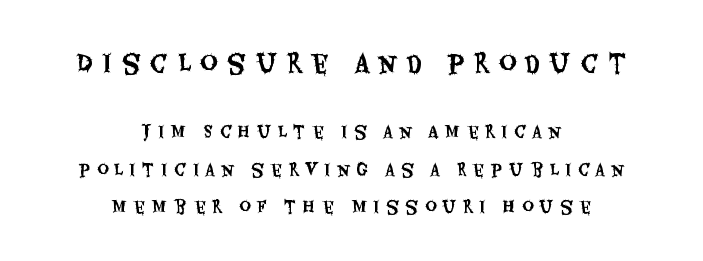
Q: Is the text italic (slanted)? A: No, it is upright.
Q: Is the text underlined? A: No.
Q: How is the paragraph aligned? A: Centered.
Q: Is the spacing between letters normal or unusually wide? A: Unusually wide.
Q: Is the spacing between lines tight, normal or loose? A: Loose.
Q: Which block of text is set in a larger size, the first (top) or the second (bottom)? A: The first (top) one.
